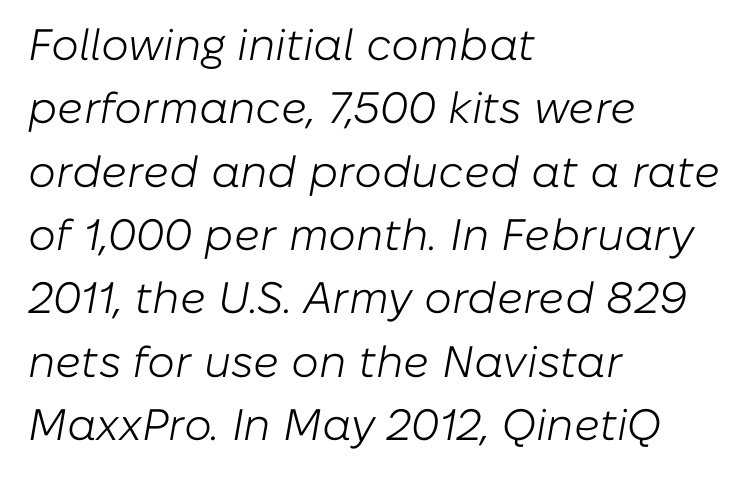
The image shows 44 px light type, italic (leaning right); set left-aligned, normal line spacing (1.44x), normal letter spacing, not underlined; low stroke contrast and a medium x-height.
